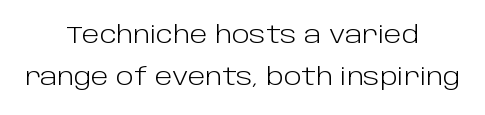
The image shows 23 px text type, upright; set centered, line spacing 1.82x, normal letter spacing, not underlined.
